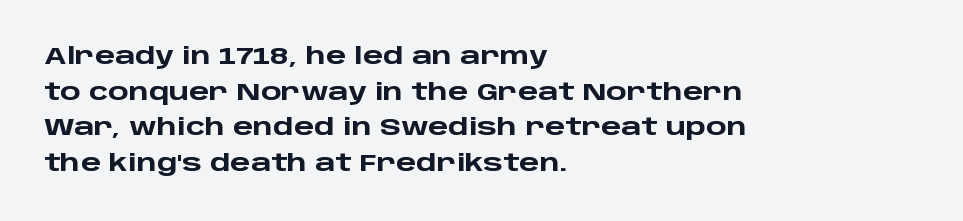
The image shows 24 px bold type, upright; set left-aligned, normal line spacing (1.48x), normal letter spacing, not underlined.
